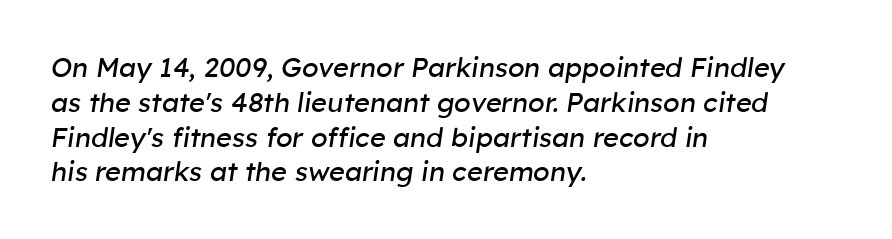
Q: Is the text bold? A: No.
Q: Is the text italic (slanted)? A: Yes, it leans right by about 8 degrees.
Q: Is the text underlined? A: No.
Q: How is the paragraph aligned? A: Left-aligned.
Q: Is the spacing between letters normal or unusually wide? A: Normal.
Q: Is the spacing between lines tight, normal or loose? A: Normal.
